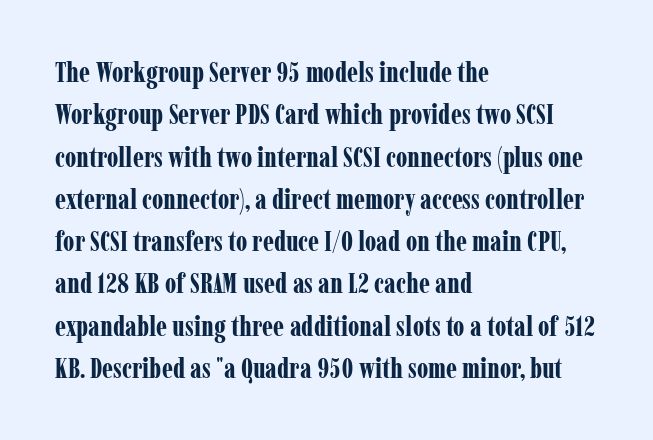
Which margin do the lines hug? The left one — the right edge is uneven. You could not count columns in this text — the font is proportionally spaced. This sample uses an upright cut, with every glyph sitting square on the baseline. The font family rendered here belongs to the serif group. Tracking value appears to be zero — textbook default spacing. Heavy-handed strokes throughout: this text is bold.
